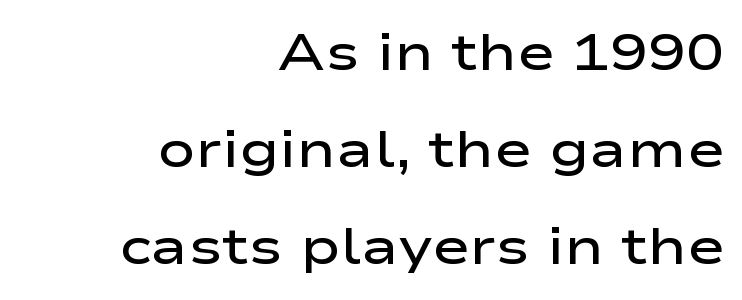
The image shows 51 px semibold, wide sans-serif type, upright; set right-aligned, loose line spacing (1.9x), normal letter spacing, not underlined; low stroke contrast and a medium x-height.
